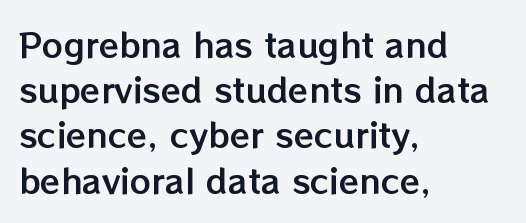
The image shows 33 px text type, upright; set left-aligned, normal line spacing (1.37x), normal letter spacing, not underlined; low stroke contrast and a medium x-height.
